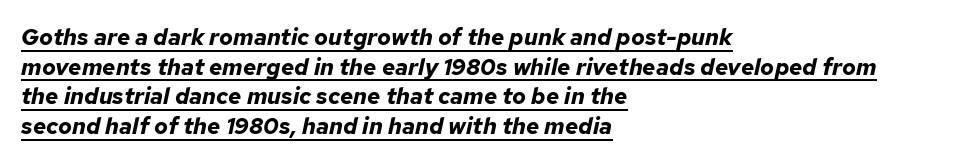
Q: Is the text bold? A: Yes.
Q: Is the text italic (slanted)? A: Yes, it leans right by about 12 degrees.
Q: Is the text underlined? A: Yes.
Q: How is the paragraph aligned? A: Left-aligned.
Q: Is the spacing between letters normal or unusually wide? A: Normal.
Q: Is the spacing between lines tight, normal or loose? A: Normal.
